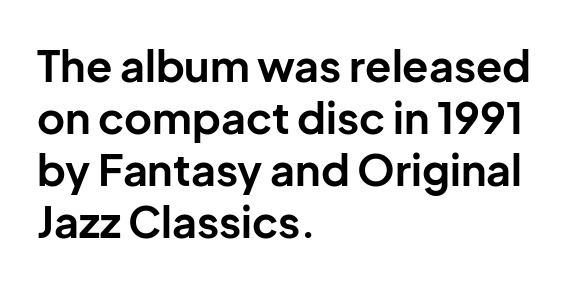
The image shows 43 px bold sans-serif type, upright; set left-aligned, line spacing 1.21x, normal letter spacing, not underlined; low stroke contrast and a medium x-height.
